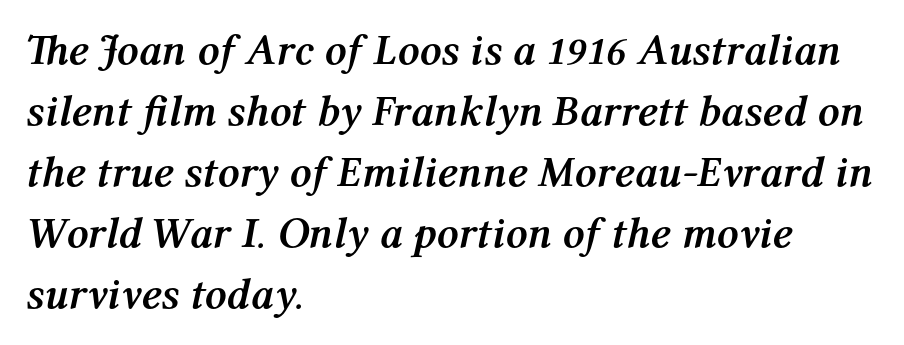
Q: Is the text bold? A: Yes.
Q: Is the text italic (slanted)? A: Yes, it leans right by about 12 degrees.
Q: Is the text underlined? A: No.
Q: How is the paragraph aligned? A: Left-aligned.
Q: Is the spacing between letters normal or unusually wide? A: Normal.
Q: Is the spacing between lines tight, normal or loose? A: Normal.
Q: Width (condensed, normal, or wide)? A: Normal.
Q: Stroke contrast? A: Medium.
Q: x-height? A: Medium.
Q: Monospaced? A: No.
